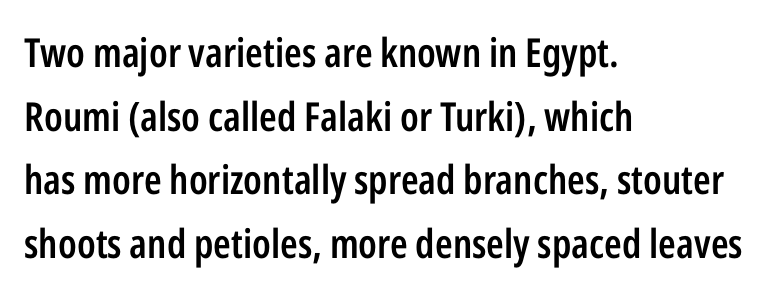
{"serif": "no", "italic": "no", "bold": "semi", "weight": "semibold", "width": "condensed", "stroke_contrast": "low", "x_height": "medium", "monospaced": "no", "underline": "no", "align": "left", "line_spacing": "normal", "line_spacing_ratio": 1.59, "letter_spacing": "normal", "letter_spacing_em": 0.0, "glyph_px": 40}
